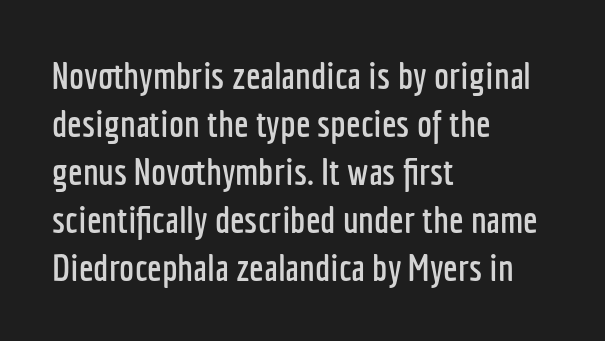
Quick note: interline space is typical. Does the copy run flush right? No — it runs flush left. Is this a fixed-width face? No — the glyphs have proportional, varying widths. Look at the tracking — it's just the regular setting, nothing added. Classification — sans serif. Plain, unruled lines of type.
